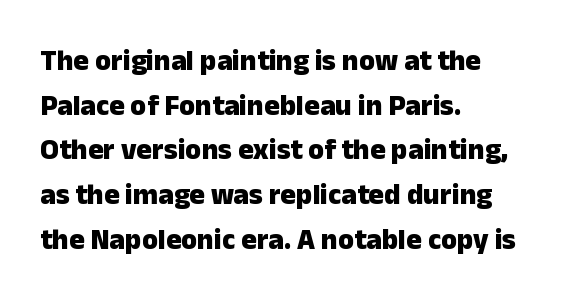
{"serif": "no", "italic": "no", "bold": "yes", "weight": "heavy", "width": "normal", "stroke_contrast": "low", "x_height": "medium", "monospaced": "no", "underline": "no", "align": "left", "line_spacing": "normal", "line_spacing_ratio": 1.54, "letter_spacing": "normal", "letter_spacing_em": 0.0, "glyph_px": 29}
